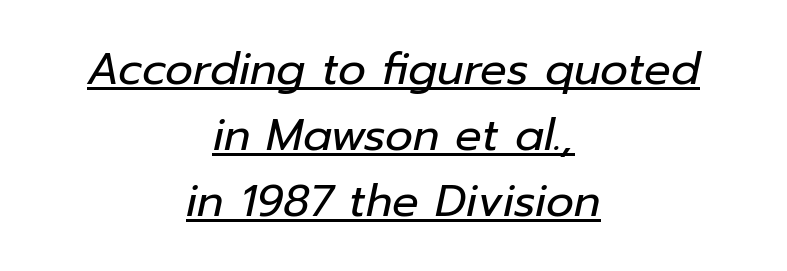
The face used here appears with an underline applied. The line-height multiplier appears to be the usual default. The weight tops out at a normal text grade. These lines are rendered in a variable-pitch font. Leftover space on each line is divided equally before and after the words.
